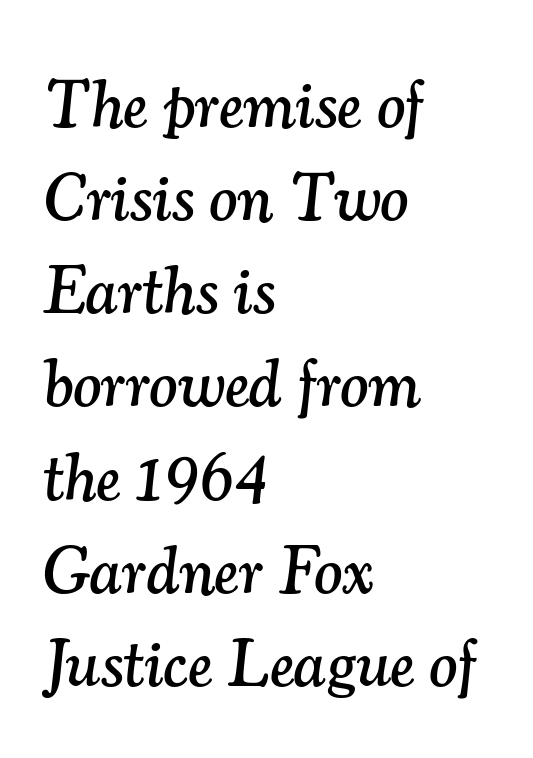
The image shows 67 px serif type, italic (leaning right); set left-aligned, normal line spacing (1.39x), normal letter spacing, not underlined; medium stroke contrast and a small x-height.
